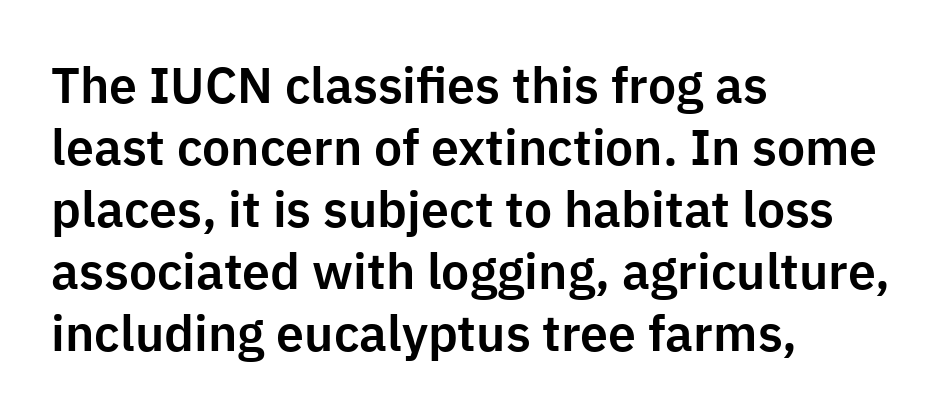
Q: Is the text italic (slanted)? A: No, it is upright.
Q: Is the typeface a serif or a sans-serif typeface? A: Sans-serif.
Q: Is the text underlined? A: No.
Q: How is the paragraph aligned? A: Left-aligned.
Q: Is the spacing between letters normal or unusually wide? A: Normal.
Q: Width (condensed, normal, or wide)? A: Normal.
Q: Stroke contrast? A: Low.
Q: x-height? A: Medium.
Q: Monospaced? A: No.
